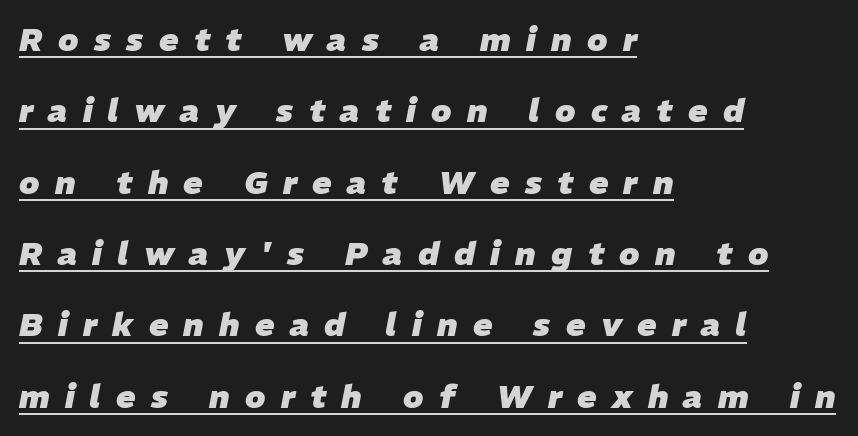
Do the characters align in a grid? No, the font is proportional. Short note: letters widely spaced. These lines were composed using italics. Emphasis by weight is at full strength: bold. If you drew a ruler down the left edge, every line would touch it. Successive baselines arrive slowly, with a big drop between each.
